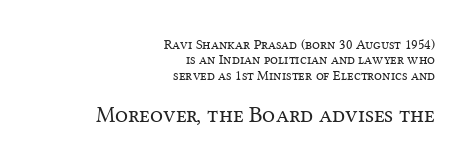
{"italic": "no", "bold": "no", "underline": "no", "align": "right", "line_spacing": "tight", "line_spacing_ratio": 1.1, "letter_spacing": "normal", "letter_spacing_em": 0.0, "larger_block": "second", "size_ratio": 1.64, "glyph_px": 23}
